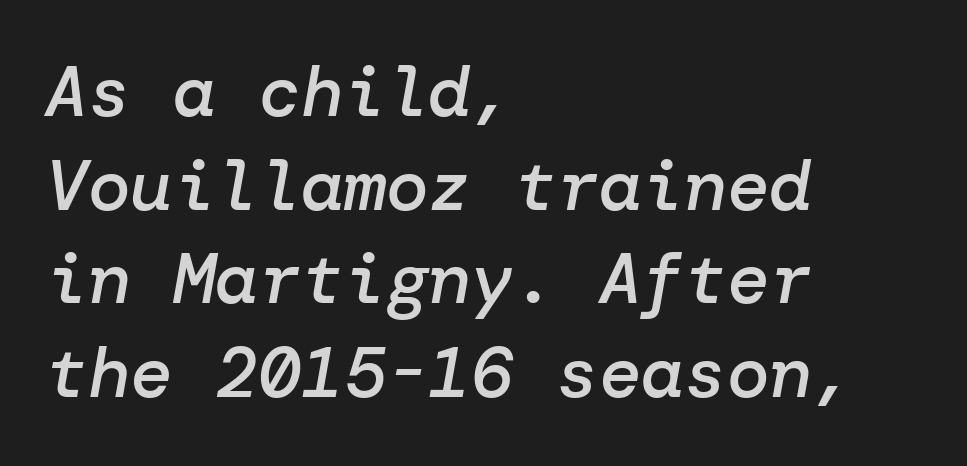
Q: Is the text bold? A: Semi-bold.
Q: Is the text italic (slanted)? A: Yes, it leans right by about 10 degrees.
Q: Is the text underlined? A: No.
Q: How is the paragraph aligned? A: Left-aligned.
Q: Is the spacing between letters normal or unusually wide? A: Normal.
Q: Is the spacing between lines tight, normal or loose? A: Normal.
Q: Width (condensed, normal, or wide)? A: Normal.
Q: Stroke contrast? A: Low.
Q: x-height? A: Medium.
